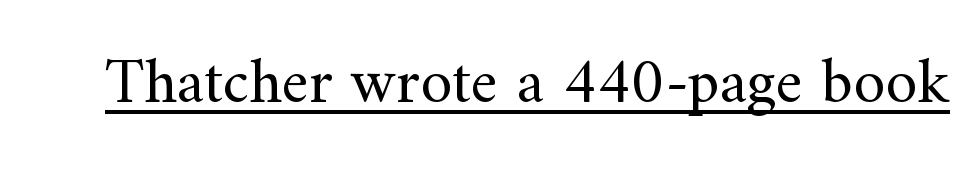
The face used here is rendered with its standard letterfit. The typeface has the unassuming heft of standard copy or less. The specimen includes a rule beneath the text block's lines. A roman cut, with each character standing at attention.
